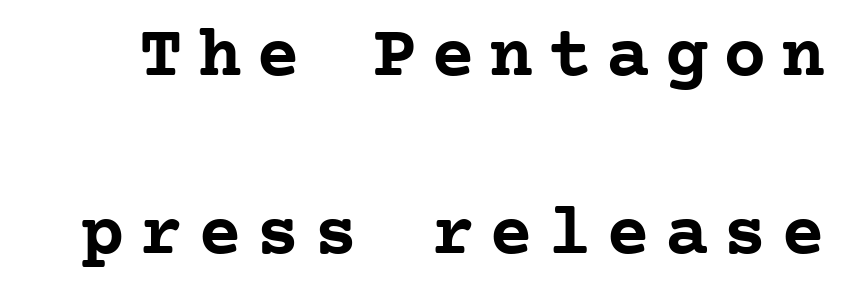
A typesetter would call this heavily tracked-out type. Summary of weight: heavy, a full bold. Rule under the text: the space is simply empty. Little horizontal feet cap the strokes, marking this as serif type.
